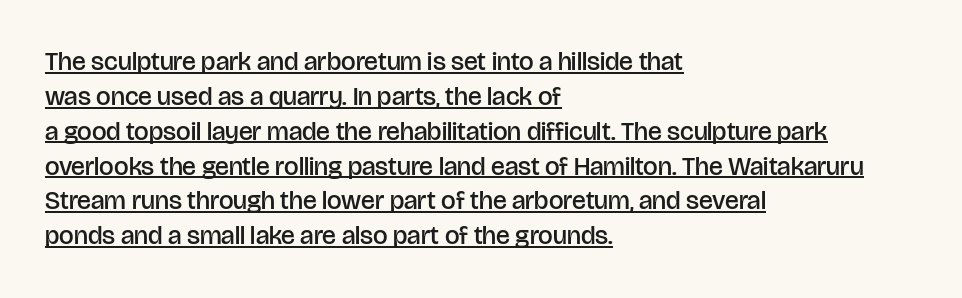
The letters stand upright; this is a roman face. The glyphs are accompanied by a horizontal stroke just below them. Stems and bowls a touch heavier than normal — semibold. Reading down the column, the eye jumps a familiar distance to each next line. Horizontally, the lines are justified to the leading edge only. Caption: standard tracking, unaltered.
